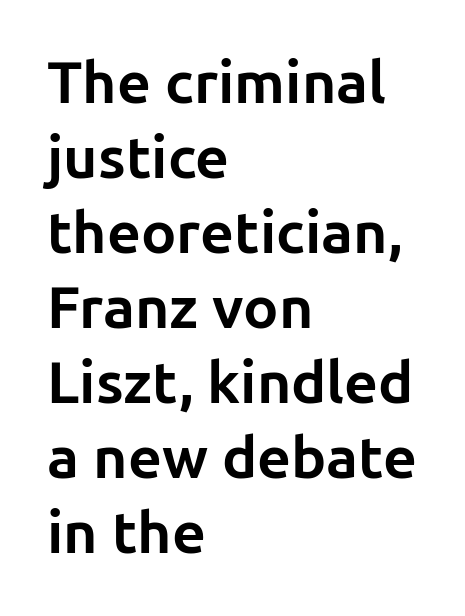
The image shows 59 px bold sans-serif type, upright; set left-aligned, normal line spacing (1.27x), normal letter spacing, not underlined; low stroke contrast and a medium x-height.
